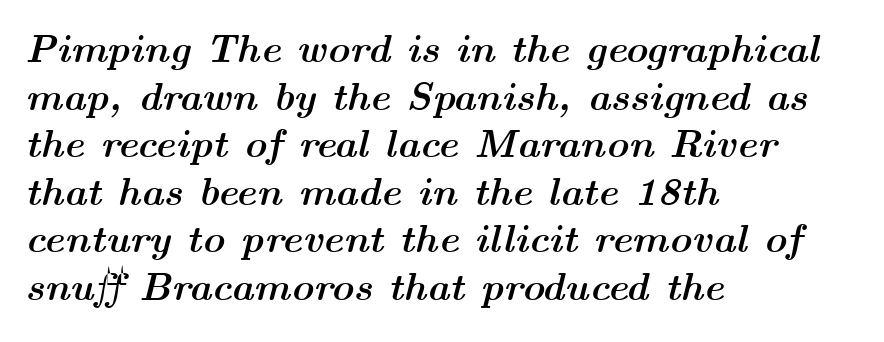
The image shows 39 px semibold, wide type, italic (leaning right); set left-aligned, line spacing 1.22x, normal letter spacing, not underlined; medium stroke contrast and a medium x-height.
